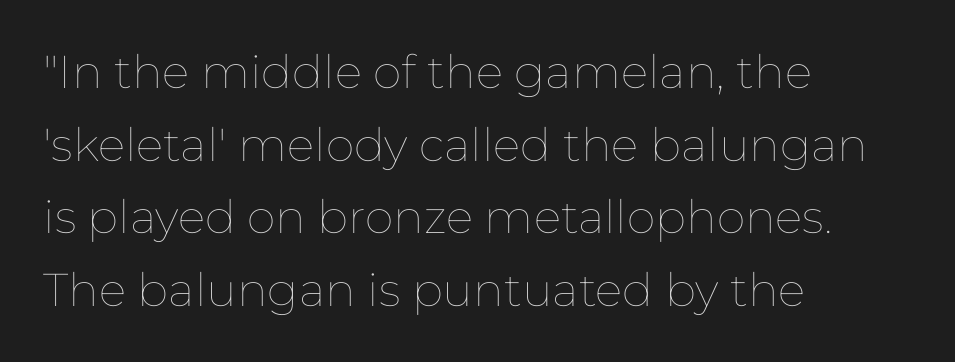
Q: Is the text bold? A: No.
Q: Is the text italic (slanted)? A: No, it is upright.
Q: Is the text underlined? A: No.
Q: How is the paragraph aligned? A: Left-aligned.
Q: Is the spacing between letters normal or unusually wide? A: Normal.
Q: Is the spacing between lines tight, normal or loose? A: Normal.
Q: Width (condensed, normal, or wide)? A: Normal.
Q: Stroke contrast? A: Low.
Q: x-height? A: Medium.
Q: Monospaced? A: No.
